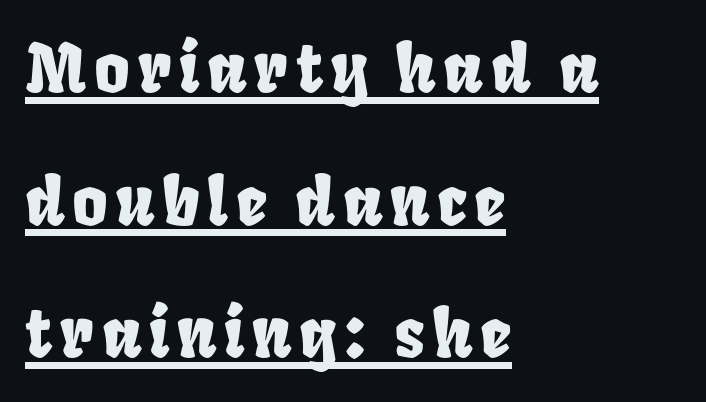
Q: Is the text underlined? A: Yes.
Q: How is the paragraph aligned? A: Left-aligned.
Q: Is the spacing between lines tight, normal or loose? A: Loose.
Q: Width (condensed, normal, or wide)? A: Condensed.
Q: Stroke contrast? A: Low.
Q: x-height? A: Large.
Q: Monospaced? A: No.
